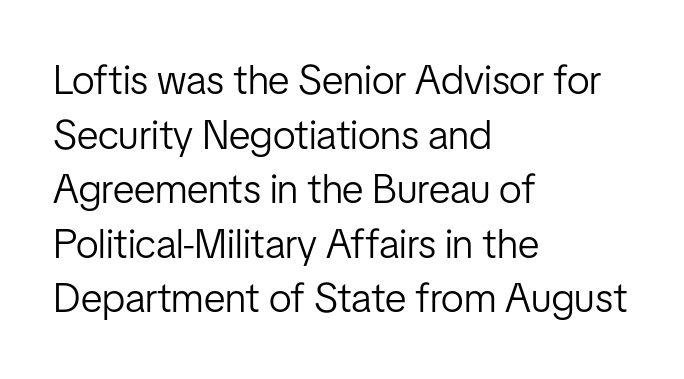
The image shows 41 px light, condensed sans-serif type, upright; set left-aligned, normal line spacing (1.33x), normal letter spacing, not underlined; low stroke contrast and a medium x-height.
